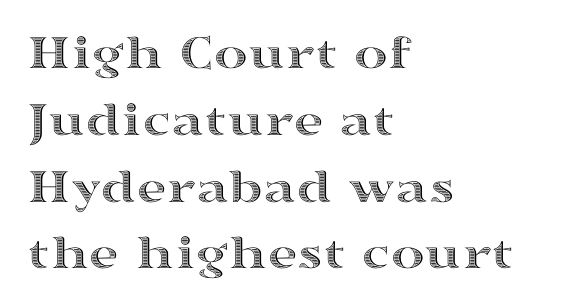
Q: Is the text italic (slanted)? A: No, it is upright.
Q: Is the text underlined? A: No.
Q: How is the paragraph aligned? A: Left-aligned.
Q: Is the spacing between letters normal or unusually wide? A: Normal.
Q: Is the spacing between lines tight, normal or loose? A: Normal.
Q: Width (condensed, normal, or wide)? A: Wide.
Q: x-height? A: Medium.
Q: Monospaced? A: No.
